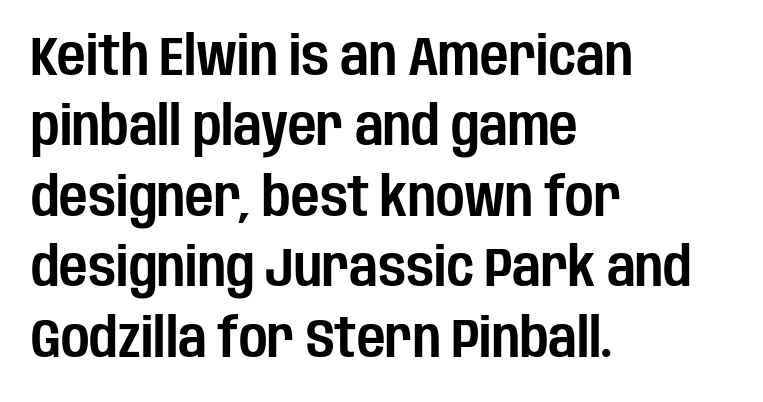
A clean baseline with only descenders dipping below it. This rendering employs a face without finishing strokes, i.e., a sans-serif. The leading is moderate, giving the passage an even texture. Between one letter and the next there's only the usual sliver of space. This sample is left-justified, so line endings fall wherever the words run out. Looks like regular typesetting: each glyph gets only the width it needs.
